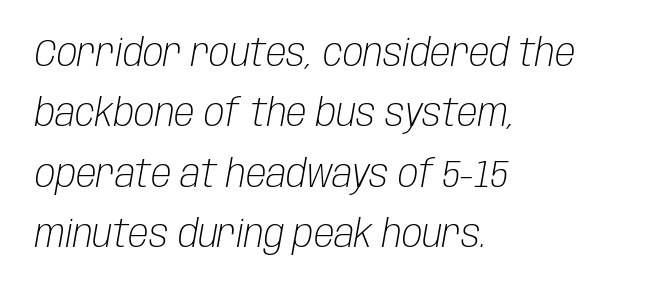
The image shows 38 px light, condensed type, italic (leaning right); set left-aligned, normal line spacing (1.59x), normal letter spacing, not underlined; low stroke contrast and a large x-height.
